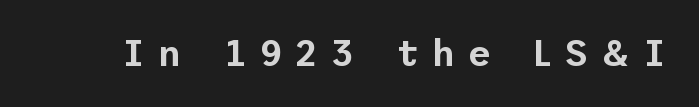
{"serif": "no", "italic": "no", "width": "normal", "stroke_contrast": "low", "x_height": "medium", "underline": "no", "letter_spacing": "wide", "letter_spacing_em": 0.34, "glyph_px": 36}
